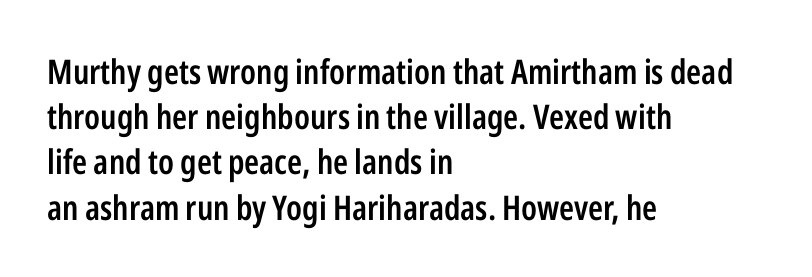
The image shows 34 px semibold, condensed sans-serif type, upright; set left-aligned, normal line spacing (1.33x), normal letter spacing, not underlined; low stroke contrast and a medium x-height.
